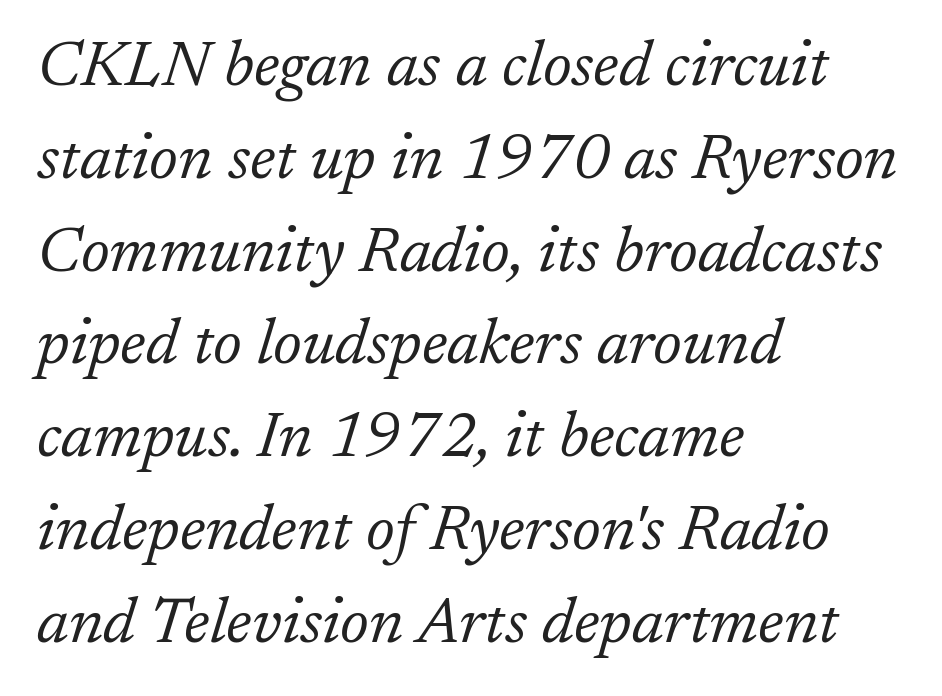
Tracking here is standard; glyphs follow each other at the usual distance. Proportional: the letters do not fall into vertical columns. Stroke thickness stays within the range of a standard reading face or lighter. Left-aligned paragraph, ragged on the right.
